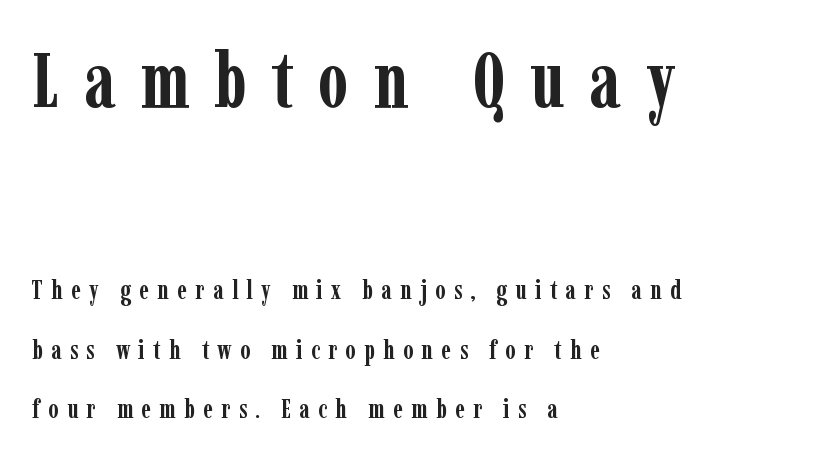
{"serif": "yes", "italic": "no", "bold": "yes", "weight": "semibold", "width": "condensed", "stroke_contrast": "low", "x_height": "medium", "monospaced": "no", "underline": "no", "align": "left", "line_spacing": "loose", "line_spacing_ratio": 2.3, "letter_spacing": "wide", "letter_spacing_em": 0.32, "larger_block": "first", "size_ratio": 3.0, "glyph_px": 78}
